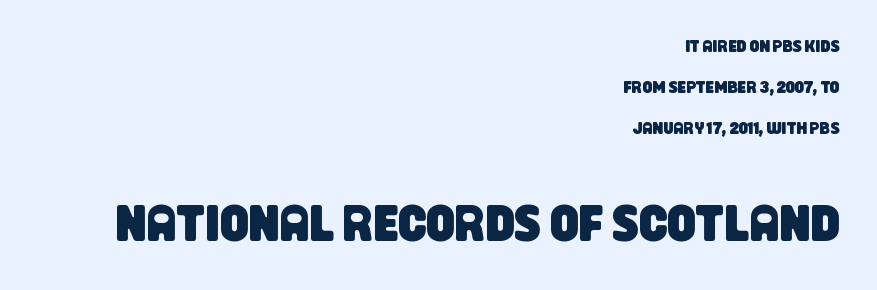
{"serif": "no", "width": "condensed", "stroke_contrast": "low", "x_height": "large", "monospaced": "no", "underline": "no", "align": "right", "line_spacing": "loose", "line_spacing_ratio": 2.42, "letter_spacing": "normal", "letter_spacing_em": 0.0, "larger_block": "second", "size_ratio": 2.94, "glyph_px": 50}
